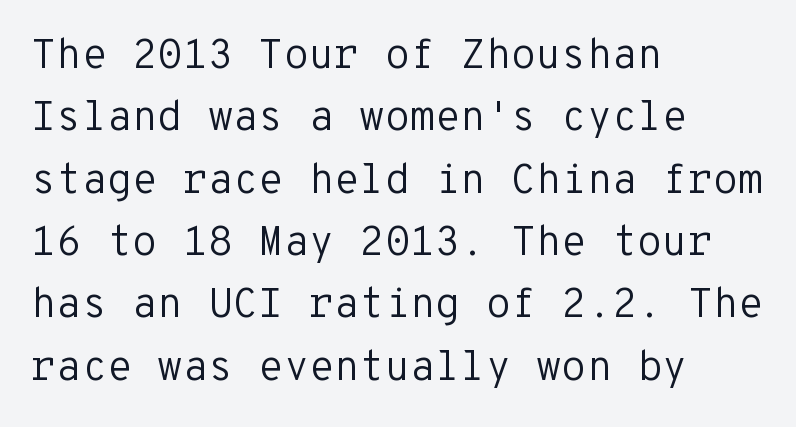
Q: Is the text bold? A: No.
Q: Is the text italic (slanted)? A: No, it is upright.
Q: Is the typeface a serif or a sans-serif typeface? A: Sans-serif.
Q: Is the text underlined? A: No.
Q: How is the paragraph aligned? A: Left-aligned.
Q: Is the spacing between letters normal or unusually wide? A: Normal.
Q: Is the spacing between lines tight, normal or loose? A: Normal.
Q: Width (condensed, normal, or wide)? A: Normal.
Q: Stroke contrast? A: Low.
Q: x-height? A: Medium.
Q: Monospaced? A: Yes.
